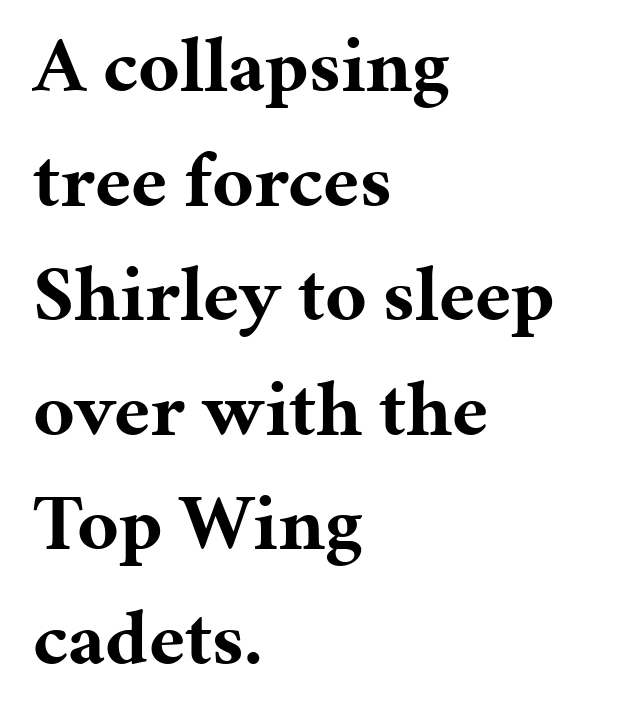
{"serif": "yes", "italic": "no", "bold": "yes", "weight": "bold", "width": "normal", "stroke_contrast": "medium", "x_height": "medium", "monospaced": "no", "underline": "no", "align": "left", "line_spacing": "normal", "line_spacing_ratio": 1.45, "letter_spacing": "normal", "letter_spacing_em": 0.0, "glyph_px": 79}
